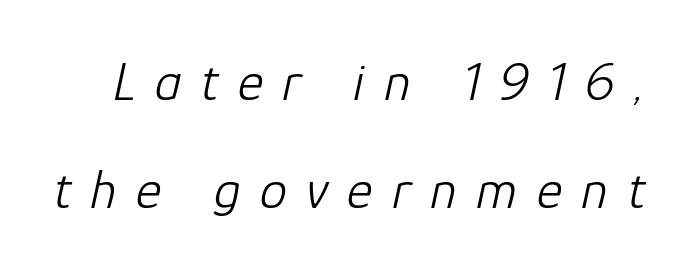
Q: Is the text bold? A: No.
Q: Is the text italic (slanted)? A: Yes, it leans right by about 12 degrees.
Q: Is the text underlined? A: No.
Q: Is the spacing between letters normal or unusually wide? A: Unusually wide.
Q: Is the spacing between lines tight, normal or loose? A: Loose.
Q: Width (condensed, normal, or wide)? A: Normal.
Q: Stroke contrast? A: Low.
Q: x-height? A: Medium.
Q: Monospaced? A: No.
